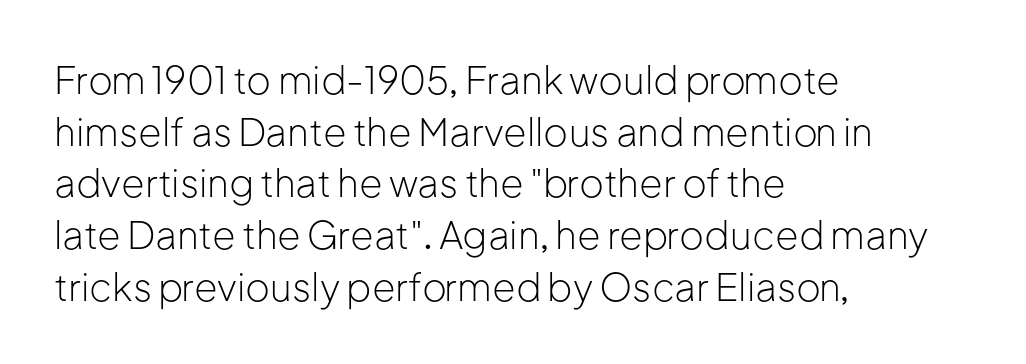
Q: Is the text bold? A: No.
Q: Is the text italic (slanted)? A: No, it is upright.
Q: Is the typeface a serif or a sans-serif typeface? A: Sans-serif.
Q: Is the text underlined? A: No.
Q: How is the paragraph aligned? A: Left-aligned.
Q: Is the spacing between letters normal or unusually wide? A: Normal.
Q: Is the spacing between lines tight, normal or loose? A: Normal.
Q: Width (condensed, normal, or wide)? A: Normal.
Q: Stroke contrast? A: Low.
Q: x-height? A: Medium.
Q: Monospaced? A: No.
